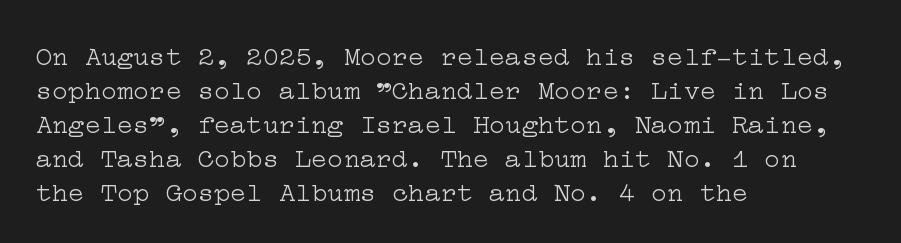
The image shows 27 px text type, upright; set left-aligned, normal line spacing (1.26x), normal letter spacing, not underlined.
